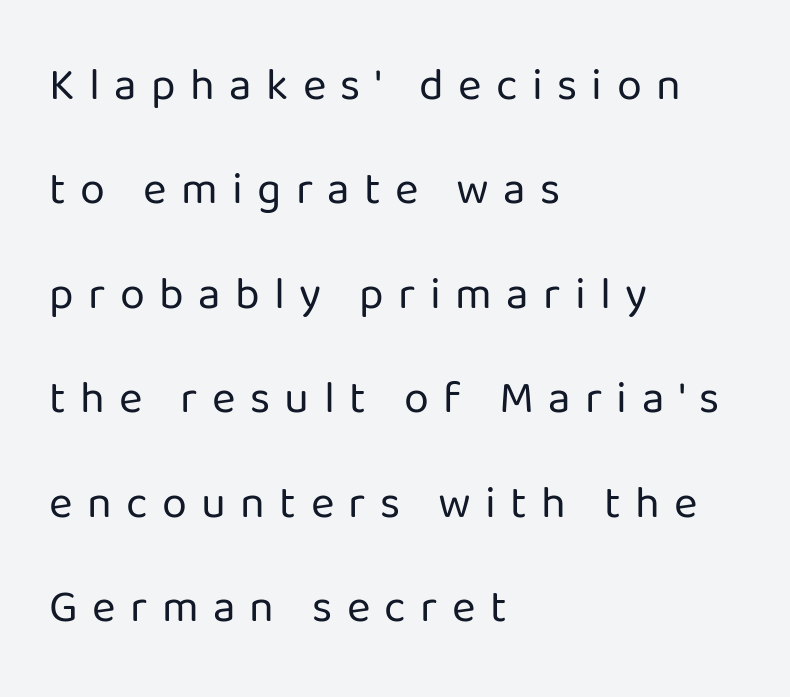
The image shows 45 px regular-weight sans-serif type, upright; set left-aligned, loose line spacing (2.32x), unusually wide letter spacing (+0.32 em), not underlined; low stroke contrast and a medium x-height.
